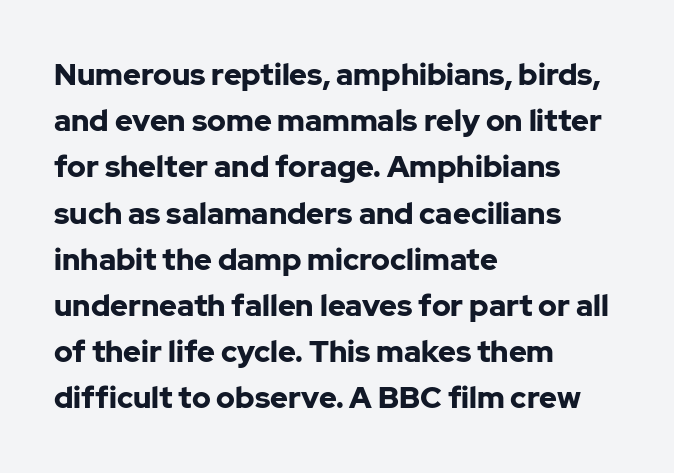
In terms of letterform style, serifs are entirely absent. Only glyphs here, with clear space below each row. Summary of weight: heavy, a full bold. The lettering stays uniformly vertical, giving the passage a roman look. Spacing verdict: proportional, widths tailored to each character.
